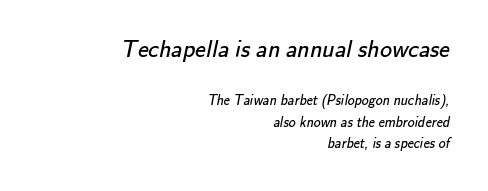
The image shows 24 px text type; set right-aligned, normal line spacing (1.51x), normal letter spacing, not underlined; the first (top) block is 1.71x larger.
